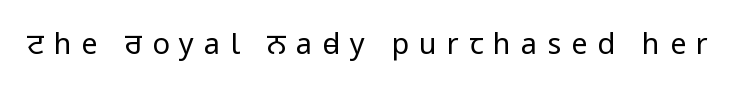
Spacing between characters has been opened up far beyond the box default. Is the type heavy? It reads as light-to-regular instead. Style check: upright. The gap between lines stays unmarked. The rendering shows plain stroke endings on the letterforms — a sans-serif design.
